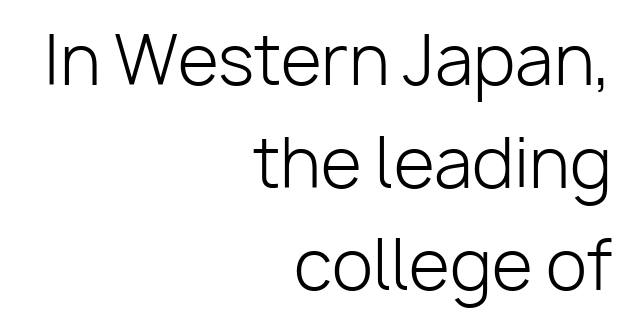
Q: Is the text bold? A: No.
Q: Is the text italic (slanted)? A: No, it is upright.
Q: Is the typeface a serif or a sans-serif typeface? A: Sans-serif.
Q: Is the text underlined? A: No.
Q: How is the paragraph aligned? A: Right-aligned.
Q: Is the spacing between letters normal or unusually wide? A: Normal.
Q: Is the spacing between lines tight, normal or loose? A: Normal.
Q: Width (condensed, normal, or wide)? A: Normal.
Q: Stroke contrast? A: Low.
Q: x-height? A: Medium.
Q: Monospaced? A: No.
